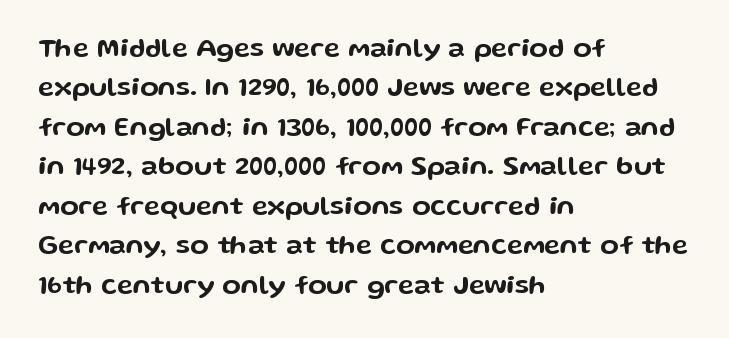
{"italic": "no", "underline": "no", "align": "left", "line_spacing": "normal", "line_spacing_ratio": 1.46, "letter_spacing": "normal", "letter_spacing_em": 0.0, "glyph_px": 27}
